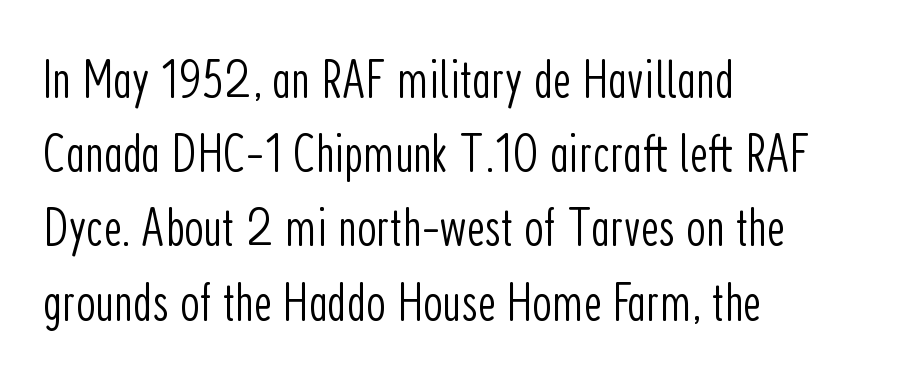
The image shows 55 px light, condensed sans-serif type, upright; set left-aligned, normal line spacing (1.35x), normal letter spacing, not underlined; low stroke contrast and a medium x-height.
